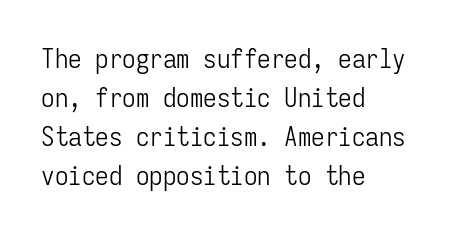
The image shows 27 px text type, upright; set left-aligned, normal line spacing (1.44x), normal letter spacing, not underlined.
